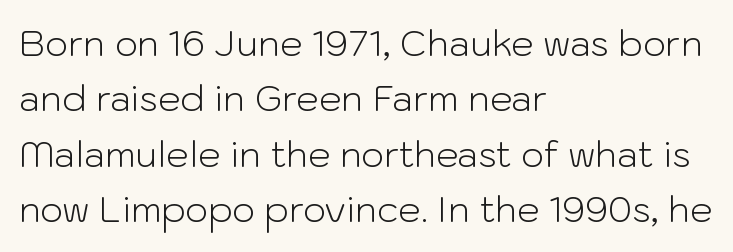
The image shows 36 px light sans-serif type, upright; set left-aligned, normal line spacing (1.54x), normal letter spacing, not underlined; low stroke contrast and a medium x-height.
